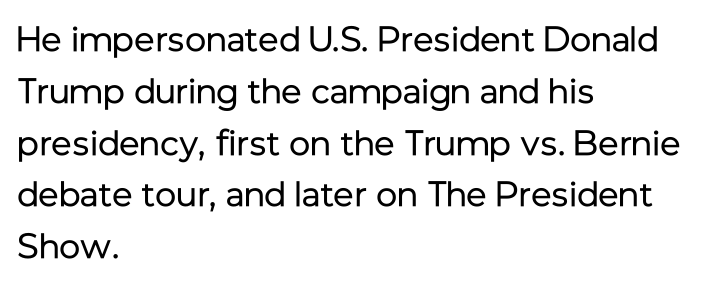
Q: Is the text bold? A: No.
Q: Is the text italic (slanted)? A: No, it is upright.
Q: Is the typeface a serif or a sans-serif typeface? A: Sans-serif.
Q: Is the text underlined? A: No.
Q: How is the paragraph aligned? A: Left-aligned.
Q: Is the spacing between letters normal or unusually wide? A: Normal.
Q: Is the spacing between lines tight, normal or loose? A: Normal.
Q: Width (condensed, normal, or wide)? A: Normal.
Q: Stroke contrast? A: Low.
Q: x-height? A: Medium.
Q: Monospaced? A: No.
